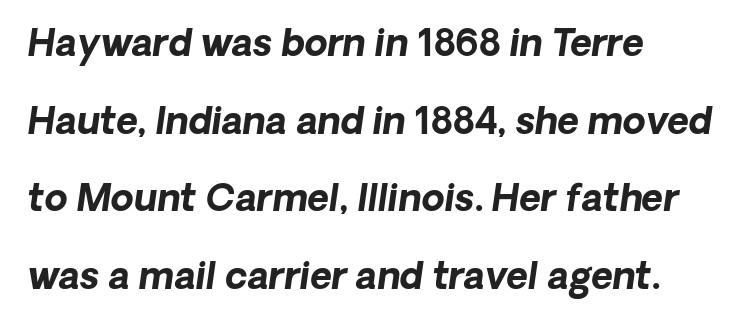
{"italic": "yes", "lean": "right", "slant_degrees": 8, "bold": "yes", "weight": "bold", "width": "normal", "stroke_contrast": "low", "x_height": "medium", "monospaced": "no", "underline": "no", "align": "left", "line_spacing": "loose", "line_spacing_ratio": 2.1, "letter_spacing": "normal", "letter_spacing_em": 0.0, "glyph_px": 37}
